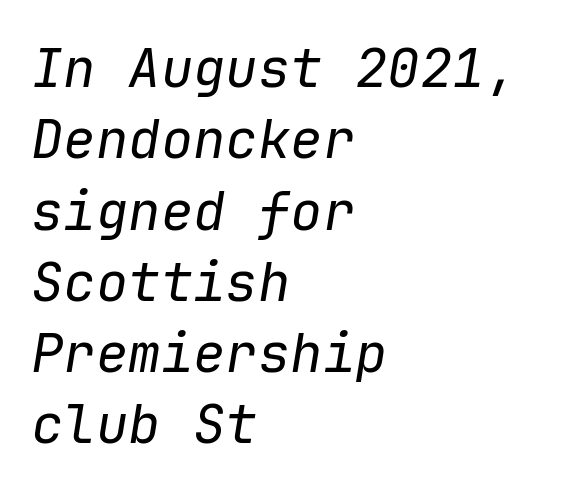
{"italic": "yes", "lean": "right", "slant_degrees": 9, "bold": "no", "weight": "regular", "width": "normal", "stroke_contrast": "low", "x_height": "medium", "monospaced": "yes", "underline": "no", "align": "left", "line_spacing": "normal", "line_spacing_ratio": 1.32, "letter_spacing": "normal", "letter_spacing_em": 0.0, "glyph_px": 54}
